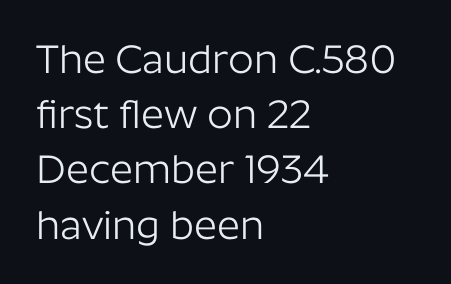
The image shows 40 px light sans-serif type, upright; set left-aligned, normal line spacing (1.38x), normal letter spacing, not underlined; low stroke contrast and a medium x-height.
